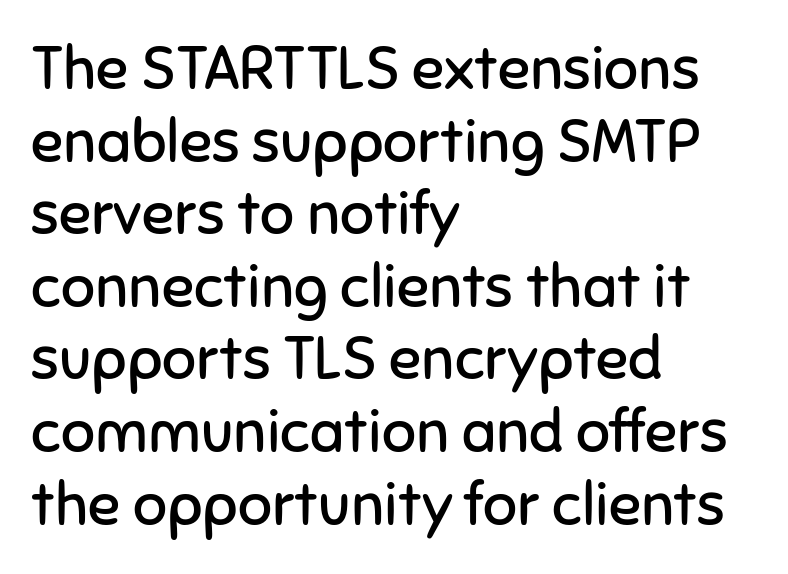
The image shows 60 px regular-weight sans-serif type, upright; set left-aligned, line spacing 1.21x, normal letter spacing, not underlined; low stroke contrast and a medium x-height.
